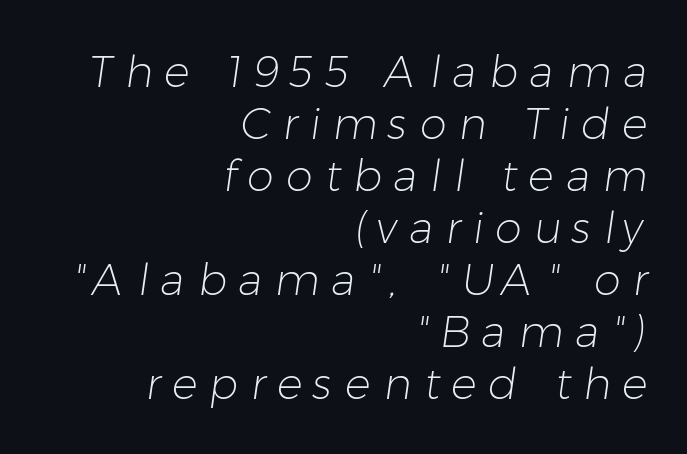
Layout note: lines flush right. The cut favours lightness, reaching ordinary text weight at its darkest. This sample has the flowing, uneven cadence of proportional lettering. Quick note: underline off. Type style note: lacks serifs. Students, note that the glyphs here are deliberately spaced far apart.
